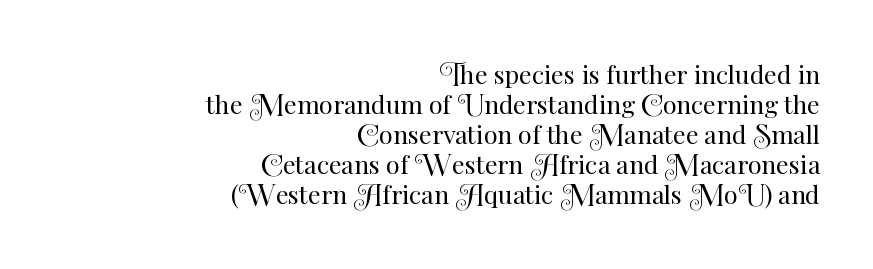
{"italic": "no", "bold": "no", "underline": "no", "align": "right", "line_spacing_ratio": 1.2, "letter_spacing": "normal", "letter_spacing_em": 0.0, "glyph_px": 25}
